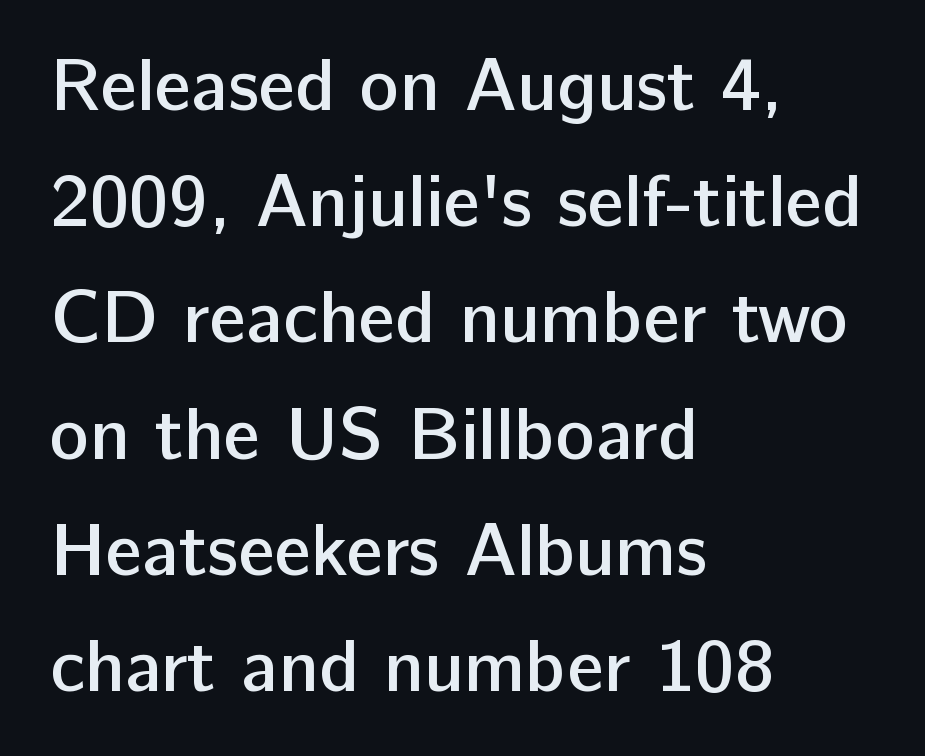
Q: Is the text bold? A: Semi-bold.
Q: Is the text italic (slanted)? A: No, it is upright.
Q: Is the typeface a serif or a sans-serif typeface? A: Sans-serif.
Q: Is the text underlined? A: No.
Q: How is the paragraph aligned? A: Left-aligned.
Q: Is the spacing between letters normal or unusually wide? A: Normal.
Q: Is the spacing between lines tight, normal or loose? A: Normal.
Q: Width (condensed, normal, or wide)? A: Normal.
Q: Stroke contrast? A: Low.
Q: x-height? A: Medium.
Q: Monospaced? A: No.
